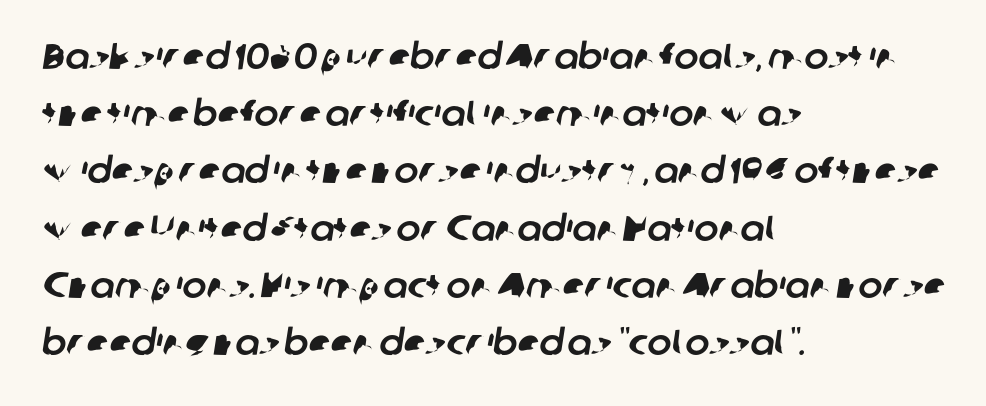
Q: Is the typeface a serif or a sans-serif typeface? A: Sans-serif.
Q: Is the text underlined? A: No.
Q: How is the paragraph aligned? A: Left-aligned.
Q: Is the spacing between letters normal or unusually wide? A: Normal.
Q: Is the spacing between lines tight, normal or loose? A: Normal.
Q: Width (condensed, normal, or wide)? A: Normal.
Q: Stroke contrast? A: Low.
Q: x-height? A: Medium.
Q: Monospaced? A: No.
